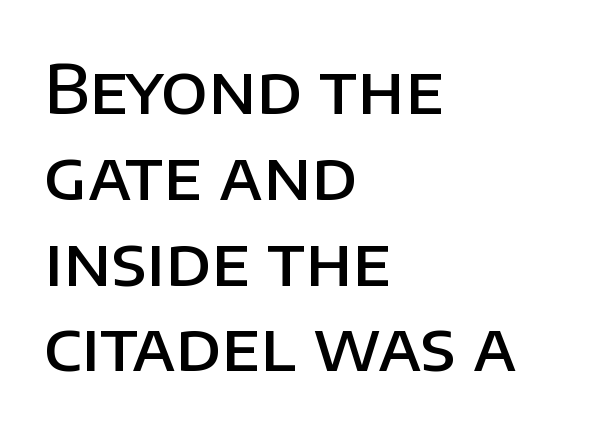
Successive baselines arrive at the customary interval. A typesetter would call this proportional, since set widths differ per character. Every letter is mildly thick-stroked: semibold rather than bold. Standard letterfit; no display-style spreading of the glyphs. Do the letters lean? They stand straight.
